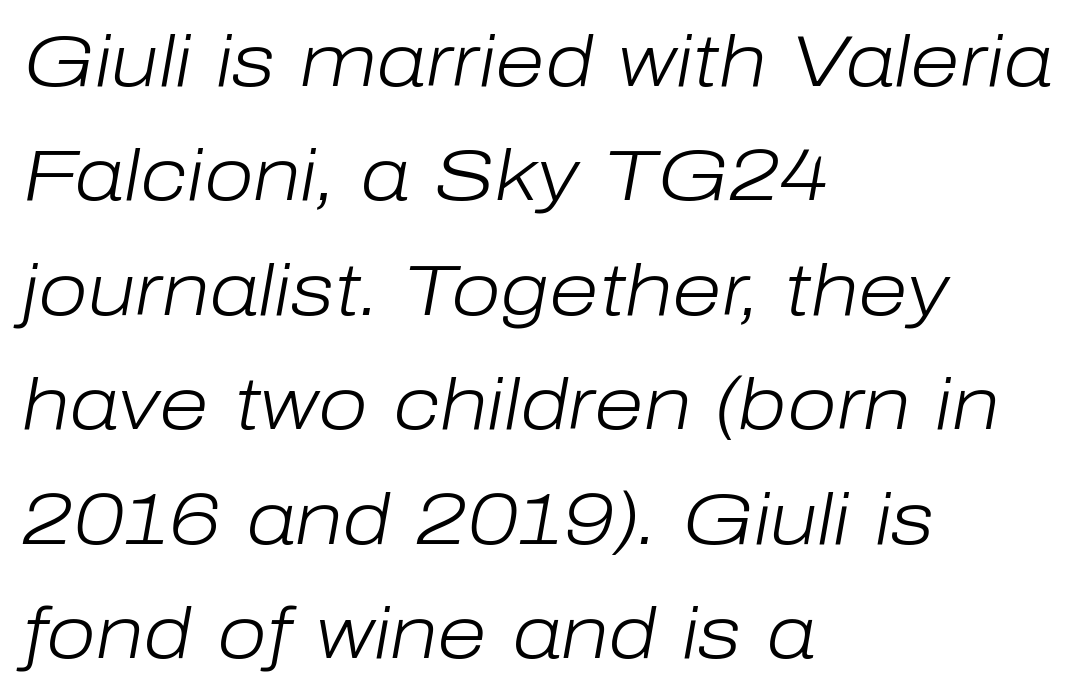
Rendered with sloped, italic letterforms. The line texture is even and compact thanks to regular tracking. The letterforms sit at book weight or below. The space beneath each line is pristine and unruled.
